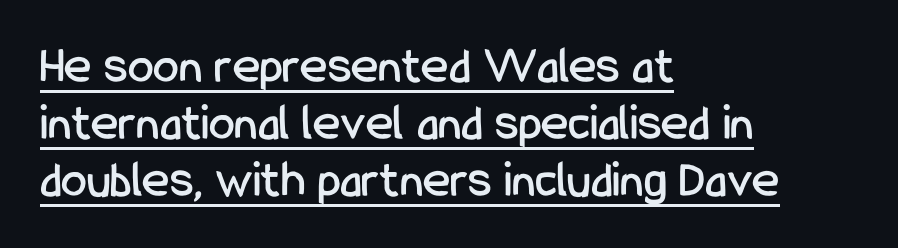
Q: Is the text italic (slanted)? A: No, it is upright.
Q: Is the typeface a serif or a sans-serif typeface? A: Sans-serif.
Q: Is the text underlined? A: Yes.
Q: How is the paragraph aligned? A: Left-aligned.
Q: Is the spacing between letters normal or unusually wide? A: Normal.
Q: Is the spacing between lines tight, normal or loose? A: Tight.
Q: Width (condensed, normal, or wide)? A: Condensed.
Q: Stroke contrast? A: Low.
Q: x-height? A: Medium.
Q: Monospaced? A: No.
